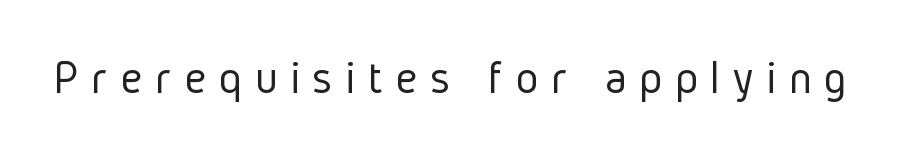
{"serif": "no", "italic": "no", "bold": "no", "weight": "light", "width": "condensed", "stroke_contrast": "low", "x_height": "medium", "monospaced": "no", "underline": "no", "letter_spacing": "wide", "letter_spacing_em": 0.27, "glyph_px": 48}
